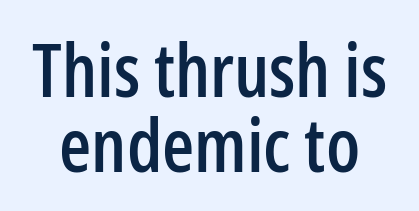
{"serif": "no", "italic": "no", "width": "condensed", "stroke_contrast": "low", "x_height": "medium", "monospaced": "no", "underline": "no", "line_spacing": "tight", "line_spacing_ratio": 1.01, "letter_spacing": "normal", "letter_spacing_em": 0.0, "glyph_px": 74}
